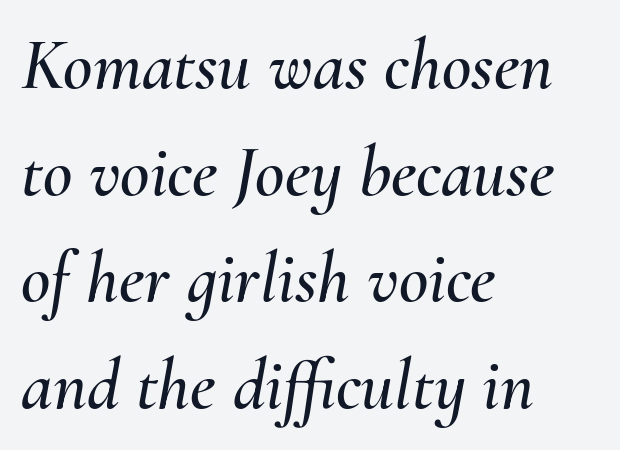
The image shows 72 px text type, italic (leaning right); set left-aligned, normal line spacing (1.48x), normal letter spacing, not underlined; medium stroke contrast and a small x-height.
